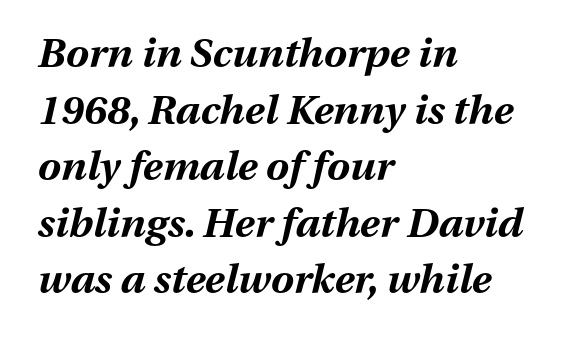
The space beneath each line is pristine and unruled. How would I describe the line gaps? Plain and ordinary. Which margin do the lines hug? The left one — the right edge is uneven. Typographic density is high because the face is bold. An italicized treatment has been applied to the whole sample.
